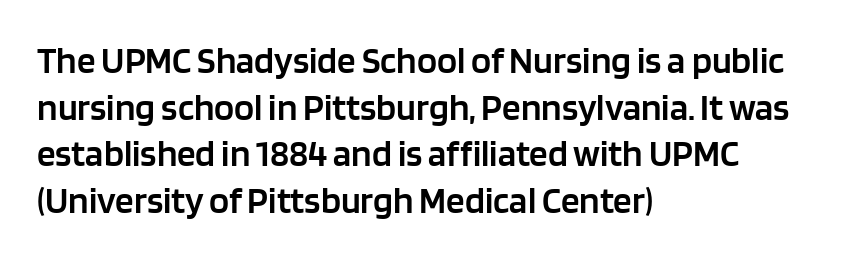
Q: Is the text bold? A: Semi-bold.
Q: Is the text italic (slanted)? A: No, it is upright.
Q: Is the typeface a serif or a sans-serif typeface? A: Sans-serif.
Q: Is the text underlined? A: No.
Q: How is the paragraph aligned? A: Left-aligned.
Q: Is the spacing between letters normal or unusually wide? A: Normal.
Q: Is the spacing between lines tight, normal or loose? A: Normal.
Q: Width (condensed, normal, or wide)? A: Normal.
Q: Stroke contrast? A: Low.
Q: x-height? A: Large.
Q: Monospaced? A: No.
